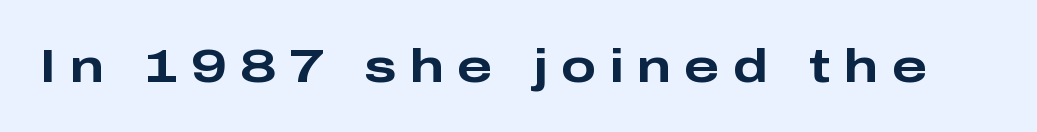
The image shows 47 px bold, wide sans-serif type, upright; set unusually wide letter spacing (+0.28 em), not underlined; low stroke contrast and a medium x-height.
